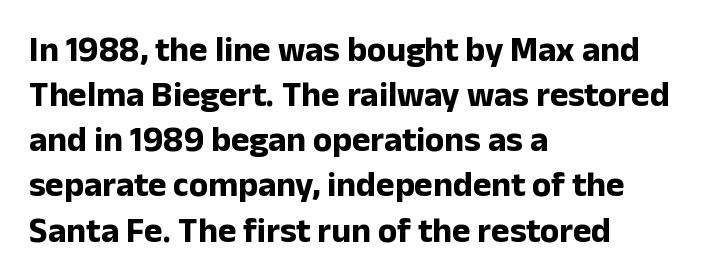
If you drew a ruler down the left edge, every line would touch it. You'd pick this weight for a headline — it's a proper bold. Letters rest on an invisible, unmarked baseline. The type family on display is of the sans-serif kind. The lettering holds an erect, upright posture throughout.
